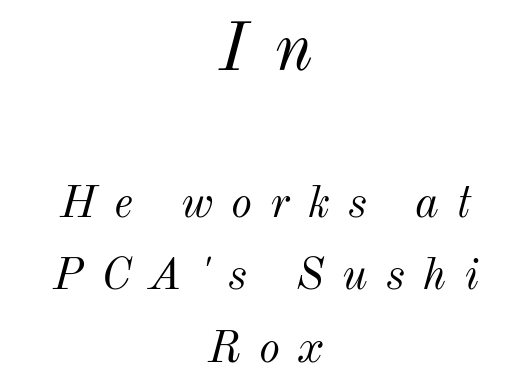
The image shows 68 px light type, italic (leaning right); set centered, normal line spacing (1.61x), unusually wide letter spacing (+0.4 em), not underlined; the first (top) block is 1.51x larger; medium stroke contrast and a small x-height.
